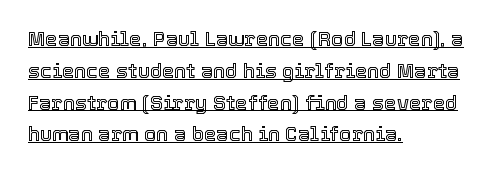
Q: Is the text italic (slanted)? A: No, it is upright.
Q: Is the text underlined? A: Yes.
Q: How is the paragraph aligned? A: Left-aligned.
Q: Is the spacing between letters normal or unusually wide? A: Normal.
Q: Is the spacing between lines tight, normal or loose? A: Normal.
